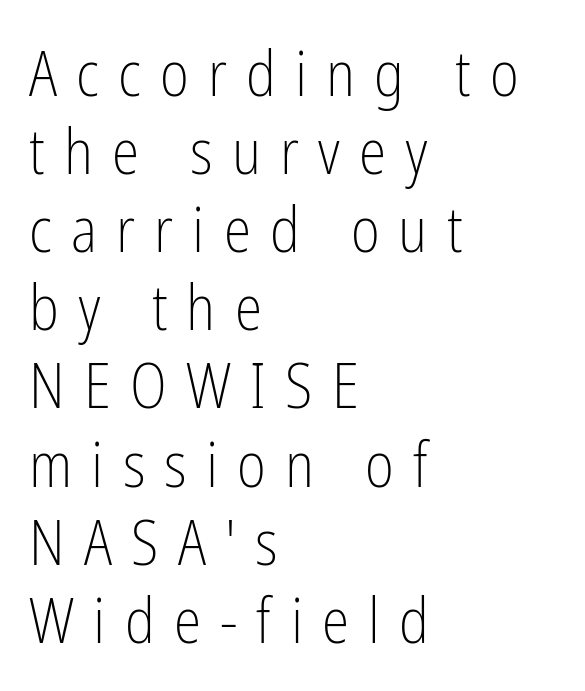
In terms of letterform style, serifs are entirely absent. A clean baseline with only descenders dipping below it. Ink coverage per letter is moderate at most. Honestly, the row spacing looks completely unremarkable. Ordinary non-slanted type is in use. These lines are rendered in a variable-pitch font.
